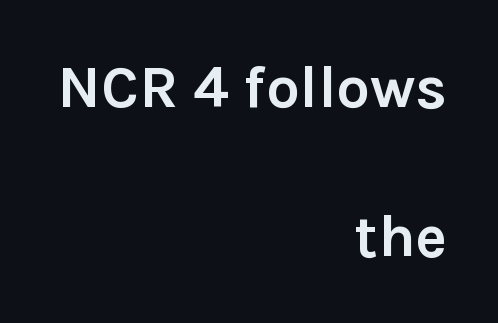
Q: Is the text bold? A: Yes.
Q: Is the text italic (slanted)? A: No, it is upright.
Q: Is the typeface a serif or a sans-serif typeface? A: Sans-serif.
Q: Is the text underlined? A: No.
Q: How is the paragraph aligned? A: Right-aligned.
Q: Is the spacing between letters normal or unusually wide? A: Normal.
Q: Is the spacing between lines tight, normal or loose? A: Loose.
Q: Width (condensed, normal, or wide)? A: Normal.
Q: Stroke contrast? A: Low.
Q: x-height? A: Medium.
Q: Monospaced? A: No.
